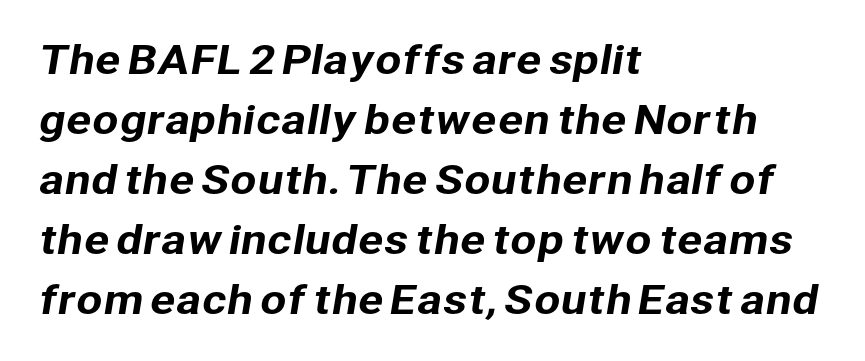
The image shows 38 px sans-serif type; set left-aligned, normal line spacing (1.58x), normal letter spacing, not underlined; low stroke contrast and a medium x-height.
